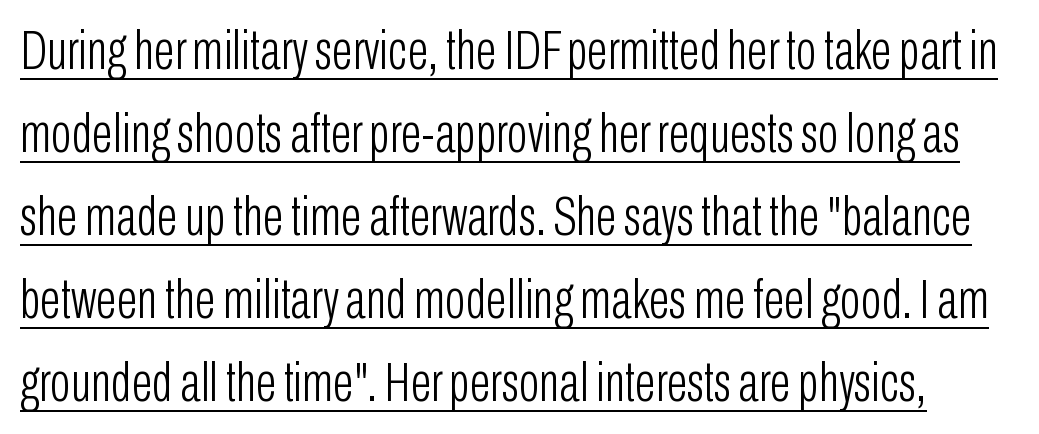
The rendering uses natural spacing where letterforms have individual widths. Is the letter spacing exaggerated? No — it looks like the ordinary default. In terms of posture, this sample is upright. Bold? No — there's no thickening of the strokes.
